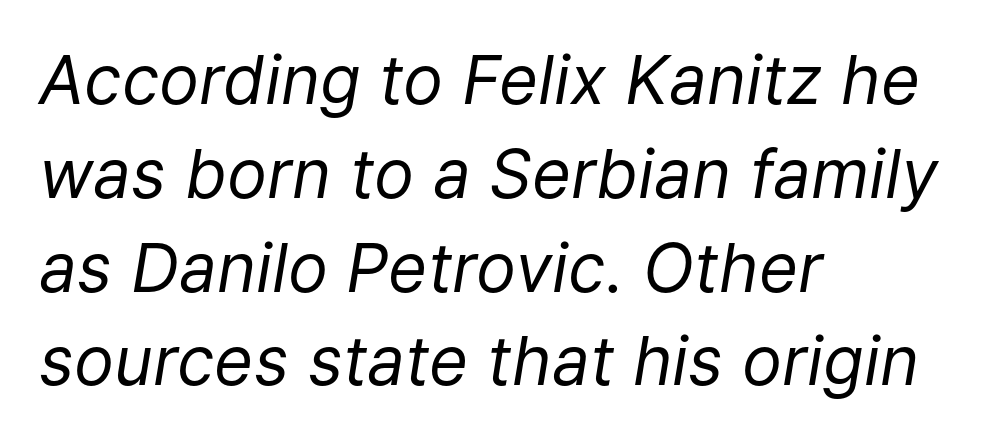
The image shows 67 px regular-weight type, italic (leaning right); set left-aligned, normal line spacing (1.4x), normal letter spacing, not underlined; low stroke contrast and a medium x-height.
